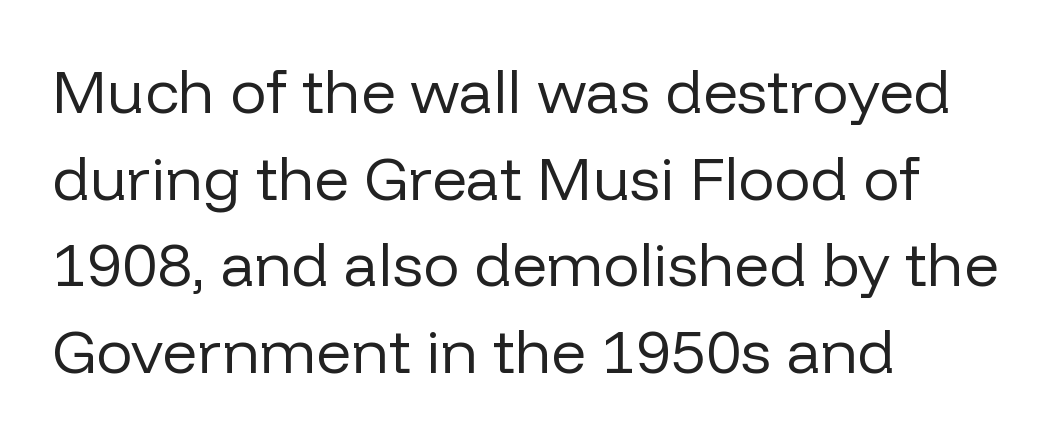
{"serif": "no", "italic": "no", "bold": "no", "weight": "regular", "width": "normal", "stroke_contrast": "low", "x_height": "medium", "monospaced": "no", "underline": "no", "align": "left", "line_spacing": "normal", "line_spacing_ratio": 1.42, "letter_spacing": "normal", "letter_spacing_em": 0.0, "glyph_px": 61}
